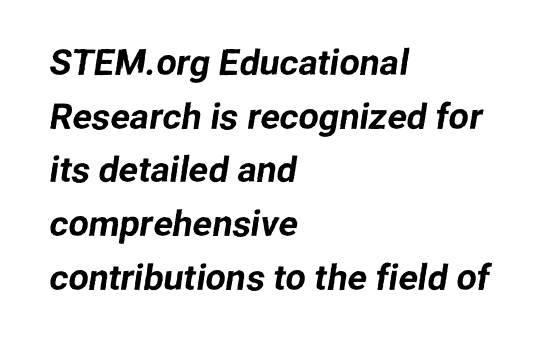
The letters advance in unequal steps, a hallmark of proportional type. The zone under the glyphs is completely vacant. Baseline-to-baseline distance is the conventional proportion of letter height. Visually the block forms a straight wall on the left and a jagged coastline on the right.
